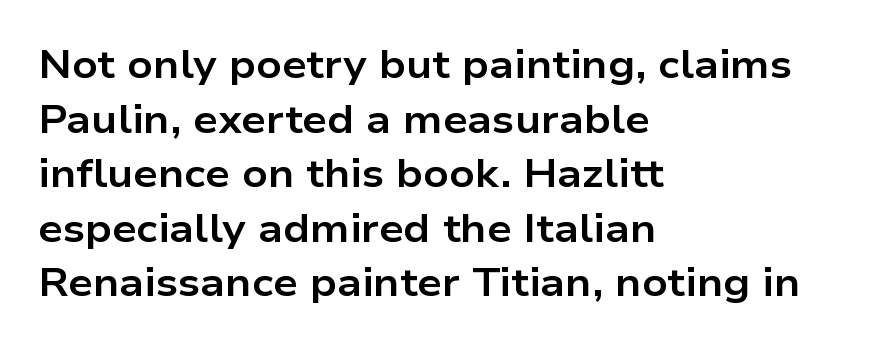
{"serif": "no", "italic": "no", "bold": "yes", "weight": "bold", "width": "wide", "stroke_contrast": "low", "x_height": "medium", "monospaced": "no", "underline": "no", "align": "left", "line_spacing": "normal", "line_spacing_ratio": 1.4, "letter_spacing": "normal", "letter_spacing_em": 0.0, "glyph_px": 39}
